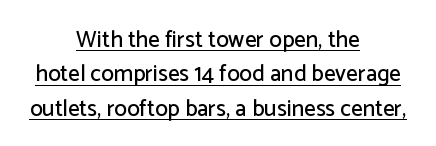
The image shows 23 px text type, upright; set centered, normal line spacing (1.49x), normal letter spacing, underlined.
